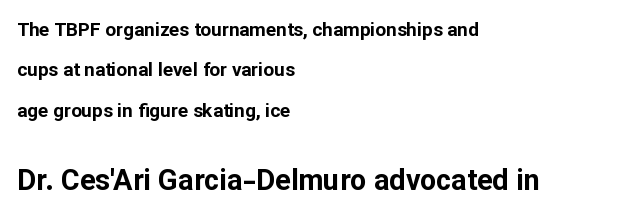
The image shows 29 px bold sans-serif type, upright; set left-aligned, loose line spacing (2.13x), normal letter spacing, not underlined; the second (bottom) block is 1.53x larger; low stroke contrast and a medium x-height.
